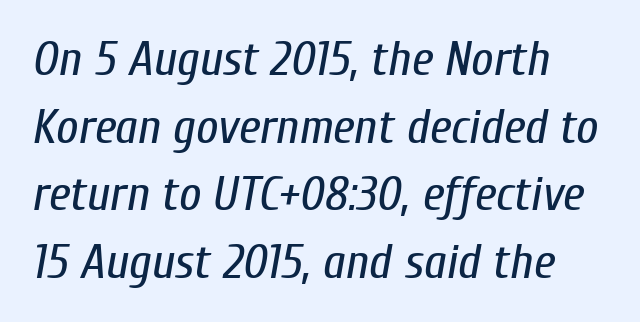
Q: Is the text bold? A: No.
Q: Is the text italic (slanted)? A: Yes, it leans right by about 10 degrees.
Q: Is the text underlined? A: No.
Q: How is the paragraph aligned? A: Left-aligned.
Q: Is the spacing between letters normal or unusually wide? A: Normal.
Q: Is the spacing between lines tight, normal or loose? A: Normal.
Q: Width (condensed, normal, or wide)? A: Condensed.
Q: Stroke contrast? A: Low.
Q: x-height? A: Medium.
Q: Monospaced? A: No.
